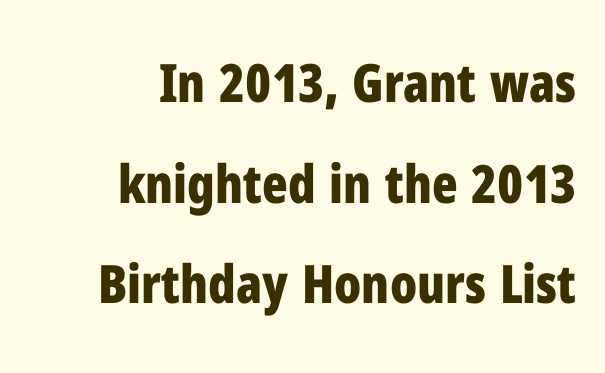
The image shows 53 px bold, condensed sans-serif type, upright; set right-aligned, loose line spacing (1.9x), normal letter spacing, not underlined; low stroke contrast and a medium x-height.
